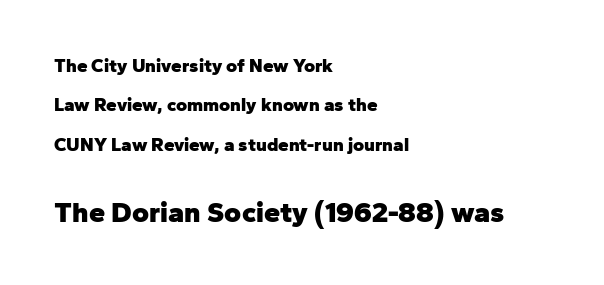
The image shows 29 px heavy sans-serif type, upright; set left-aligned, loose line spacing (2.07x), normal letter spacing, not underlined; the second (bottom) block is 1.53x larger; low stroke contrast and a medium x-height.
